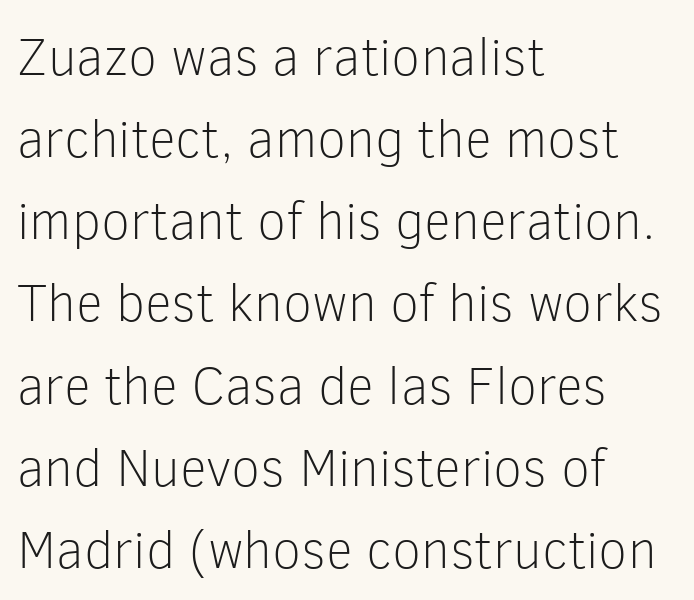
The image shows 53 px light sans-serif type, upright; set left-aligned, normal line spacing (1.55x), normal letter spacing, not underlined; low stroke contrast and a medium x-height.
